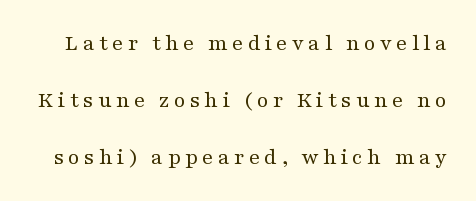
Airy leading. Do the letters lean? They stand straight. The glyphs are unaccompanied by any horizontal stroke below them. Heaviness? Minimal to ordinary, like unemphasized prose.
